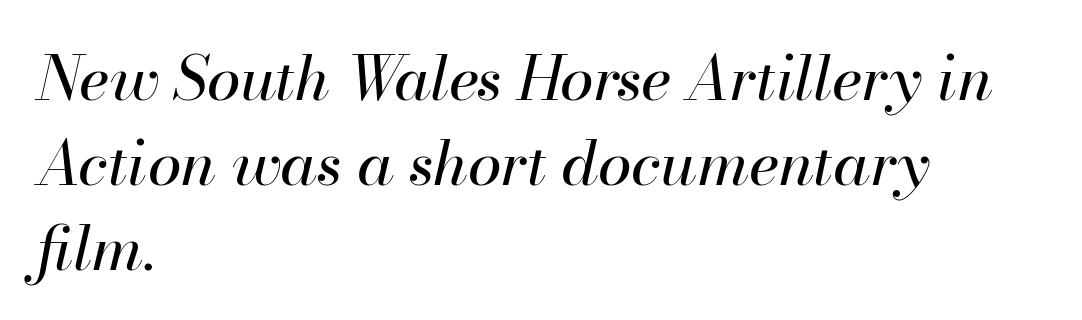
Q: Is the text bold? A: No.
Q: Is the text italic (slanted)? A: Yes, it leans right by about 13 degrees.
Q: Is the text underlined? A: No.
Q: How is the paragraph aligned? A: Left-aligned.
Q: Is the spacing between letters normal or unusually wide? A: Normal.
Q: Is the spacing between lines tight, normal or loose? A: Normal.
Q: Width (condensed, normal, or wide)? A: Normal.
Q: Stroke contrast? A: High.
Q: x-height? A: Small.
Q: Monospaced? A: No.
